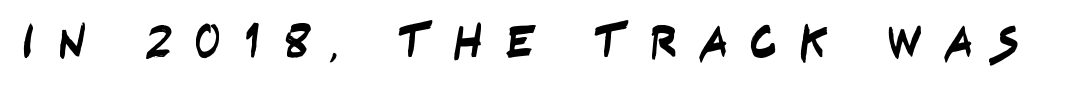
Q: Is the typeface a serif or a sans-serif typeface? A: Sans-serif.
Q: Is the text underlined? A: No.
Q: Is the spacing between letters normal or unusually wide? A: Unusually wide.
Q: Width (condensed, normal, or wide)? A: Condensed.
Q: Stroke contrast? A: Low.
Q: x-height? A: Large.
Q: Monospaced? A: No.
